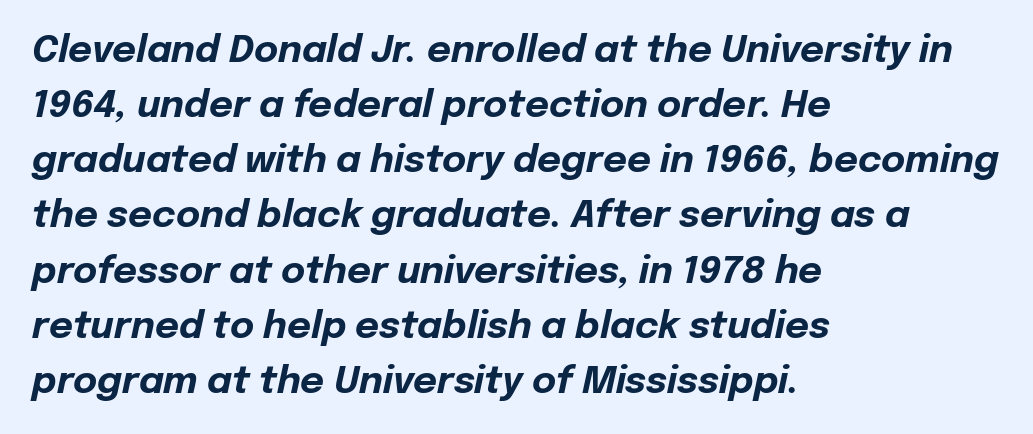
Q: Is the text bold? A: Yes.
Q: Is the text italic (slanted)? A: Yes, it leans right by about 12 degrees.
Q: Is the text underlined? A: No.
Q: How is the paragraph aligned? A: Left-aligned.
Q: Is the spacing between letters normal or unusually wide? A: Normal.
Q: Is the spacing between lines tight, normal or loose? A: Normal.
Q: Width (condensed, normal, or wide)? A: Normal.
Q: Stroke contrast? A: Low.
Q: x-height? A: Medium.
Q: Monospaced? A: No.
